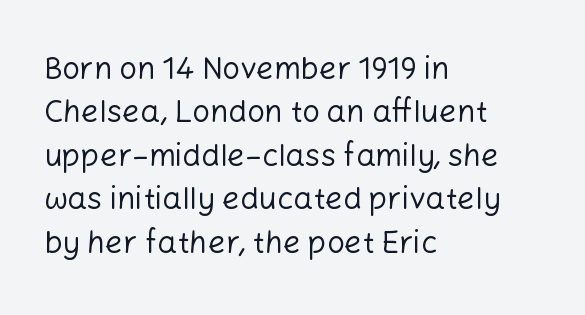
Honestly, the letter spacing is just normal — you wouldn't notice it. Font category for this specimen: sans-serif. A typesetter would call this proportional, since set widths differ per character. Plain, unruled lines of type. A normal amount of white space separates one row of letters from the next. Where is the straight margin? On the left.
